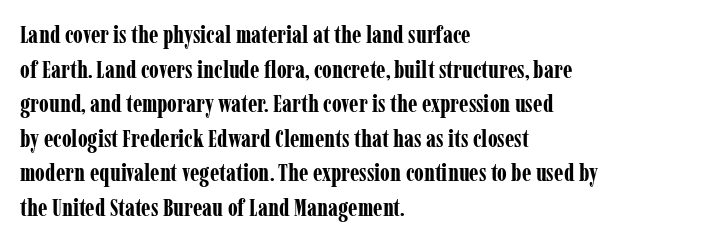
Rule under the text: the space is simply empty. Nothing unusual about the tracking: characters are spaced as the font intends. Leading: standard. This sample uses an upright cut, with every glyph sitting square on the baseline. Set as a true bold cut, around the 700 mark. Line beginnings align vertically; line endings do not.
